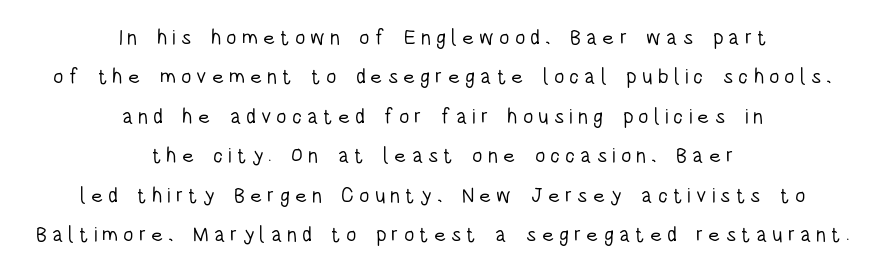
The image shows 21 px text type, upright; set centered, line spacing 1.88x, unusually wide letter spacing (+0.24 em), not underlined.
